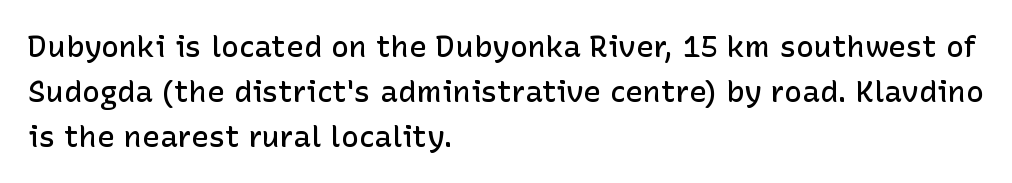
Q: Is the text bold? A: Semi-bold.
Q: Is the text italic (slanted)? A: No, it is upright.
Q: Is the typeface a serif or a sans-serif typeface? A: Sans-serif.
Q: Is the text underlined? A: No.
Q: How is the paragraph aligned? A: Left-aligned.
Q: Is the spacing between letters normal or unusually wide? A: Normal.
Q: Is the spacing between lines tight, normal or loose? A: Normal.
Q: Width (condensed, normal, or wide)? A: Normal.
Q: Stroke contrast? A: Low.
Q: x-height? A: Medium.
Q: Monospaced? A: No.
